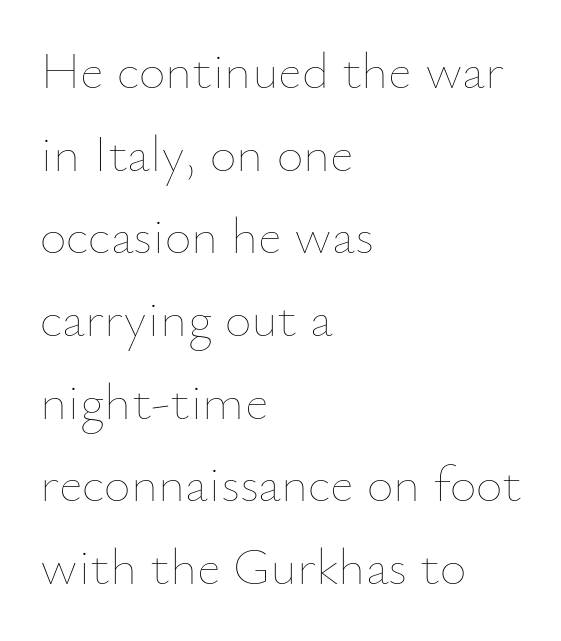
Q: Is the text bold? A: No.
Q: Is the text italic (slanted)? A: No, it is upright.
Q: Is the text underlined? A: No.
Q: How is the paragraph aligned? A: Left-aligned.
Q: Is the spacing between letters normal or unusually wide? A: Normal.
Q: Is the spacing between lines tight, normal or loose? A: Normal.
Q: Width (condensed, normal, or wide)? A: Normal.
Q: Stroke contrast? A: Low.
Q: x-height? A: Small.
Q: Monospaced? A: No.
